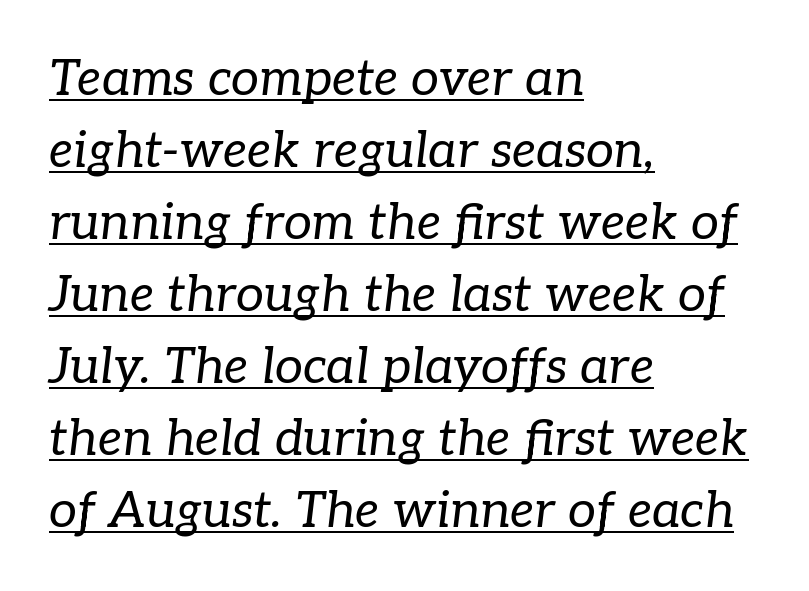
The image shows 50 px regular-weight serif type, italic (leaning right); set left-aligned, normal line spacing (1.44x), normal letter spacing, underlined; low stroke contrast and a medium x-height.
